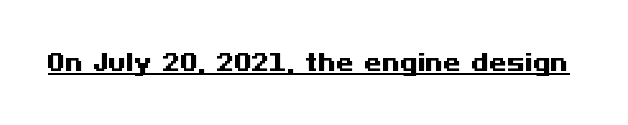
Q: Is the text bold? A: Yes.
Q: Is the text italic (slanted)? A: No, it is upright.
Q: Is the text underlined? A: Yes.
Q: Is the spacing between letters normal or unusually wide? A: Normal.
